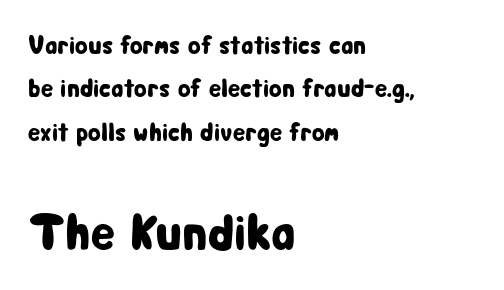
The image shows 51 px condensed sans-serif type, upright; set left-aligned, normal line spacing (1.67x), normal letter spacing, not underlined; the second (bottom) block is 1.96x larger; low stroke contrast and a medium x-height.
